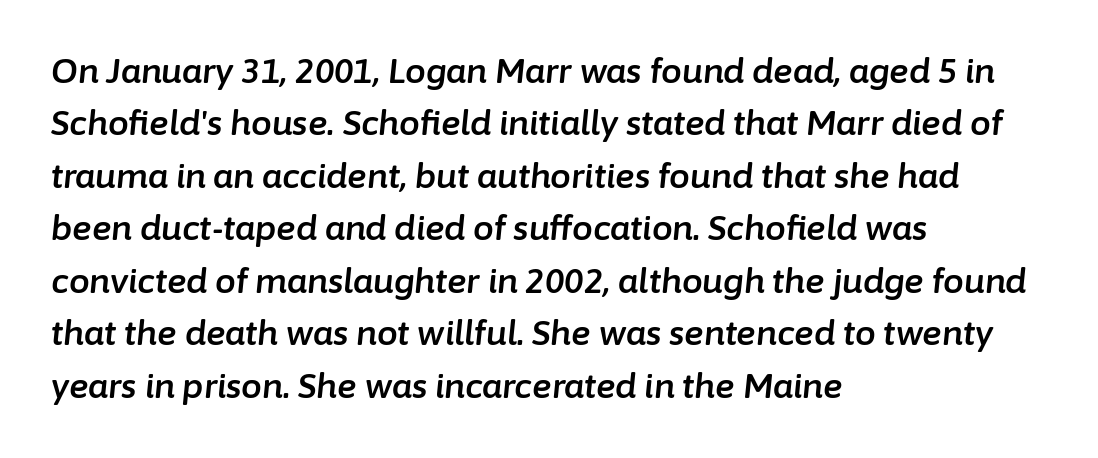
{"italic": "yes", "lean": "right", "slant_degrees": 6, "width": "normal", "stroke_contrast": "low", "x_height": "medium", "monospaced": "no", "underline": "no", "align": "left", "line_spacing": "normal", "line_spacing_ratio": 1.59, "letter_spacing": "normal", "letter_spacing_em": 0.0, "glyph_px": 33}
